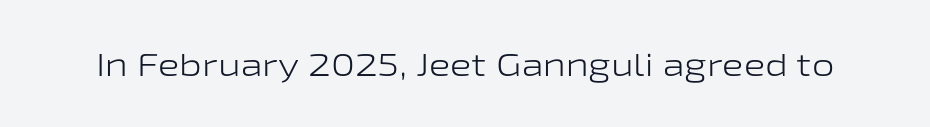
{"serif": "no", "italic": "no", "bold": "no", "weight": "light", "width": "wide", "stroke_contrast": "low", "x_height": "medium", "monospaced": "no", "underline": "no", "letter_spacing": "normal", "letter_spacing_em": 0.0, "glyph_px": 32}
